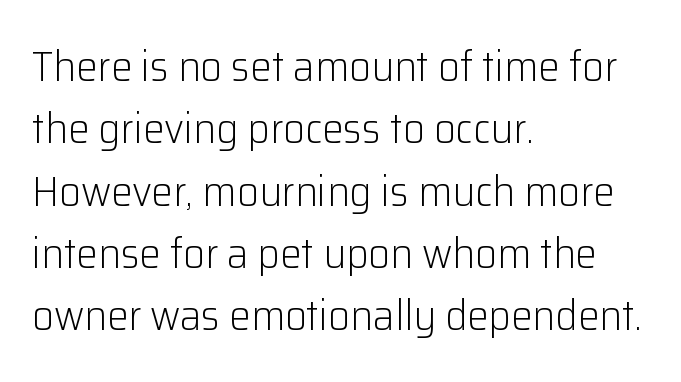
Descender tails drop into unmarked territory. You can tell it's not italic because the verticals are truly vertical. These lines are composed in type without serifs. One-word summary of the alignment: left. Words appear dense and cohesive because spacing is normal. The passage shown is not bold in any degree.
